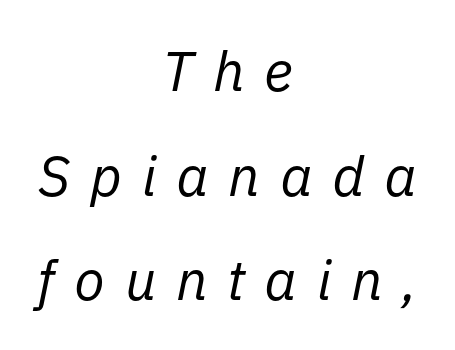
The image shows 56 px regular-weight type, italic (leaning right); set centered, line spacing 1.87x, unusually wide letter spacing (+0.35 em), not underlined; low stroke contrast and a medium x-height.
